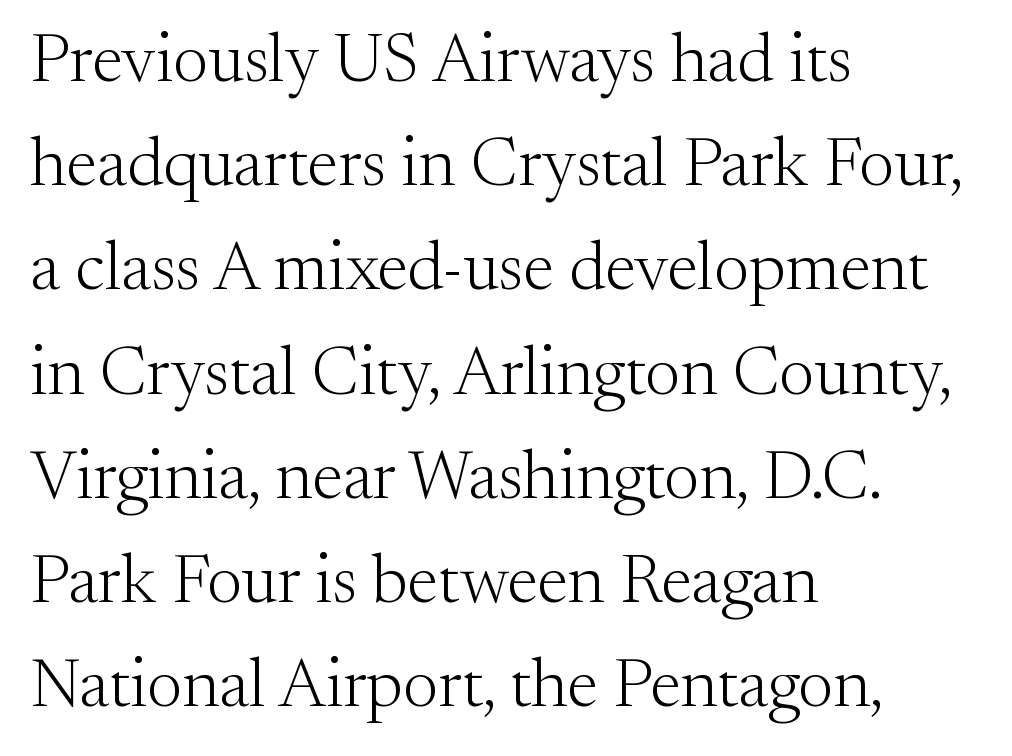
{"serif": "yes", "italic": "no", "bold": "no", "weight": "light", "width": "normal", "stroke_contrast": "medium", "x_height": "small", "monospaced": "no", "underline": "no", "align": "left", "line_spacing": "normal", "line_spacing_ratio": 1.51, "letter_spacing": "normal", "letter_spacing_em": 0.0, "glyph_px": 69}
